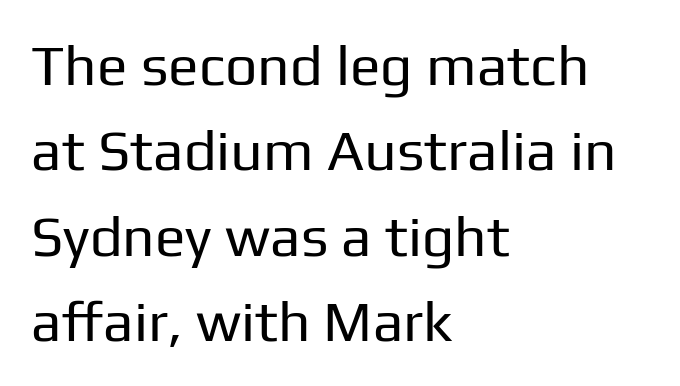
The block of text has a typical density, with ordinary space between rows. What stands out about the letter spacing? Nothing — it is the standard amount. To sum up the face: it is a sans, with no serifs. The paragraph shown leans on its left margin. Honestly, there is no underline to notice here at all. A typesetter would mark this as roman, not italic.
